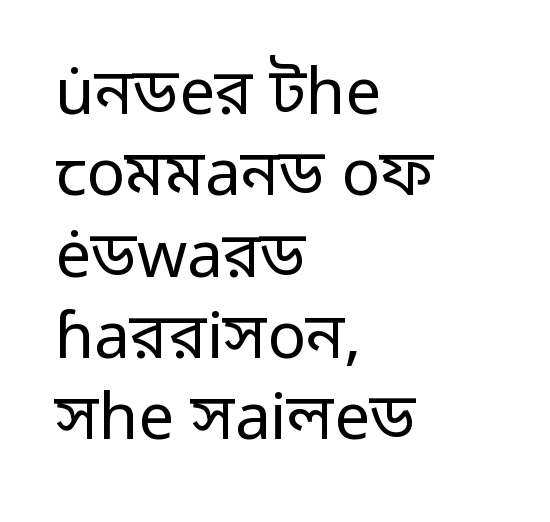
{"serif": "no", "italic": "no", "bold": "no", "weight": "regular", "width": "normal", "stroke_contrast": "low", "x_height": "medium", "monospaced": "no", "underline": "no", "align": "left", "line_spacing": "normal", "line_spacing_ratio": 1.27, "letter_spacing": "normal", "letter_spacing_em": 0.0, "glyph_px": 64}
